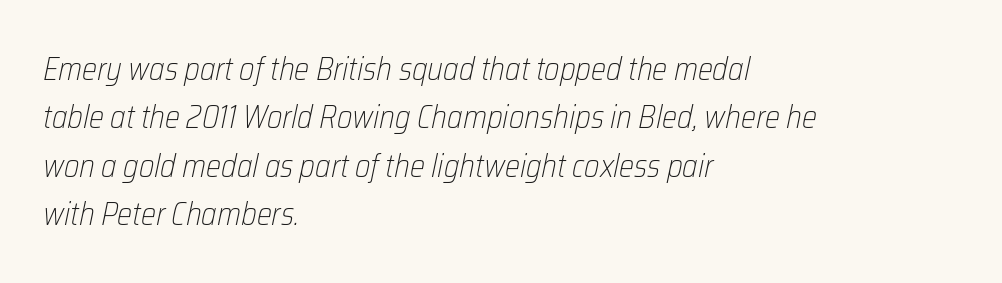
Q: Is the text bold? A: No.
Q: Is the text italic (slanted)? A: Yes, it leans right by about 12 degrees.
Q: Is the text underlined? A: No.
Q: How is the paragraph aligned? A: Left-aligned.
Q: Is the spacing between letters normal or unusually wide? A: Normal.
Q: Is the spacing between lines tight, normal or loose? A: Normal.
Q: Width (condensed, normal, or wide)? A: Condensed.
Q: Stroke contrast? A: Low.
Q: x-height? A: Medium.
Q: Monospaced? A: No.
